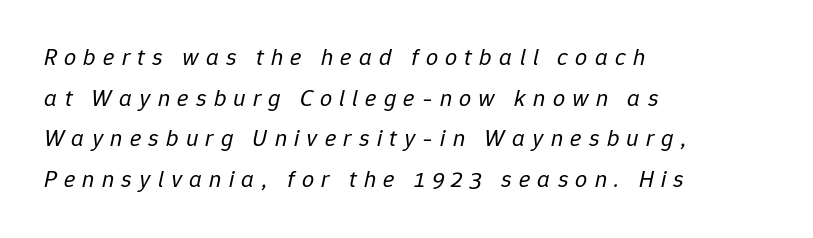
The image shows 24 px text type, italic (leaning right); set left-aligned, normal line spacing (1.69x), unusually wide letter spacing (+0.3 em), not underlined.
